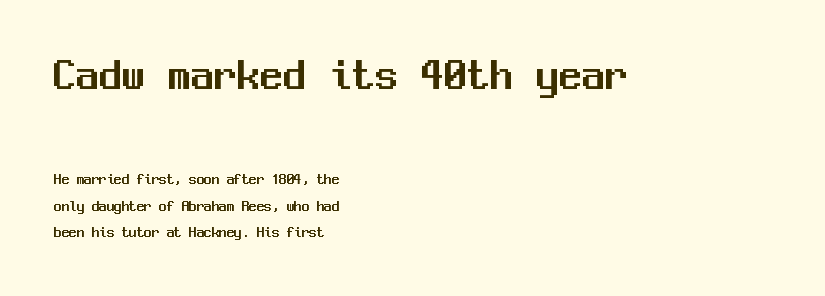
The image shows 46 px sans-serif type, upright, monospaced; set left-aligned, line spacing 1.77x, normal letter spacing, not underlined; the first (top) block is 3.07x larger; medium stroke contrast and a medium x-height.
